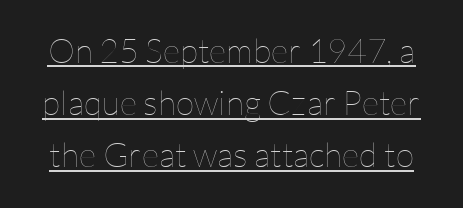
Posture: straight, roman, zero tilt. The cut favours lightness, reaching ordinary text weight at its darkest. These lines sit exactly where default settings would place them. Glance below the letters and you will spot a drawn line. What stands out about the letter spacing? Nothing — it is the standard amount.
